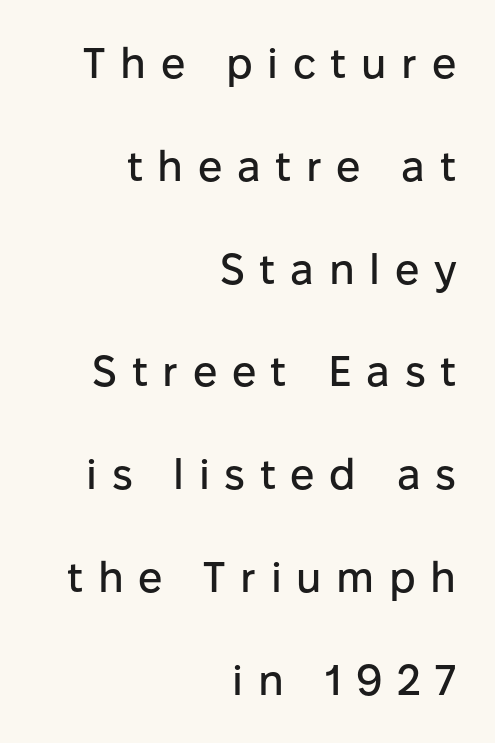
{"serif": "no", "italic": "no", "width": "normal", "stroke_contrast": "low", "x_height": "medium", "monospaced": "no", "underline": "no", "align": "right", "line_spacing": "loose", "line_spacing_ratio": 2.39, "letter_spacing": "wide", "letter_spacing_em": 0.34, "glyph_px": 43}
